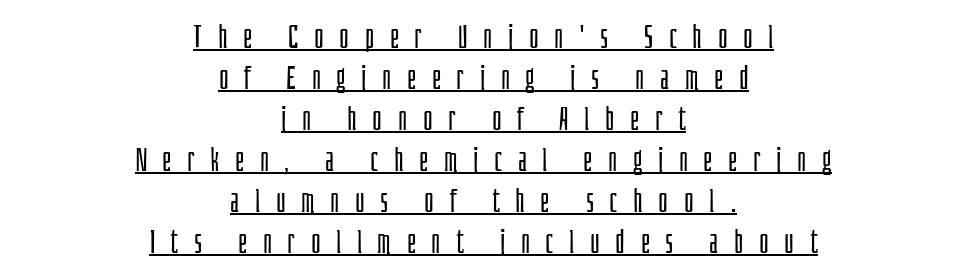
Letter spacing: wide. Varying glyph widths throughout — classic text-font behaviour. Type style note: lacks serifs. These lines are centered, leaving both edges ragged. In terms of posture, this sample is upright. This is underlined copy, the kind a proofreader might mark for attention.
